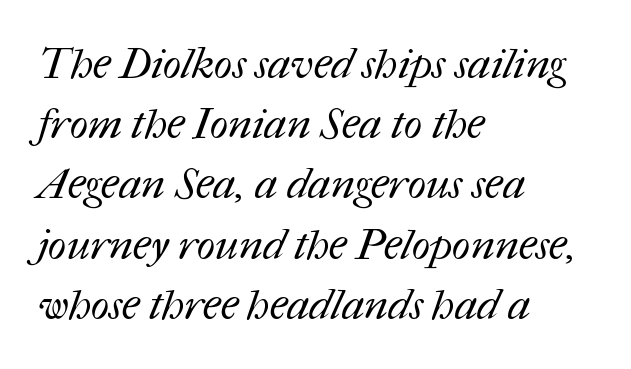
The image shows 43 px regular-weight type; set left-aligned, normal line spacing (1.4x), normal letter spacing, not underlined; medium stroke contrast and a medium x-height.
